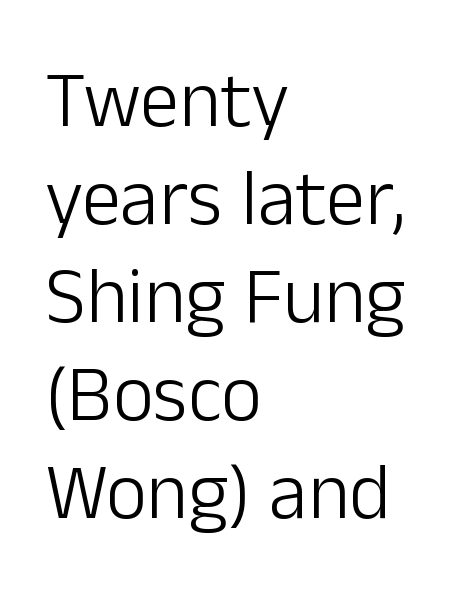
Q: Is the text bold? A: No.
Q: Is the text italic (slanted)? A: No, it is upright.
Q: Is the typeface a serif or a sans-serif typeface? A: Sans-serif.
Q: Is the text underlined? A: No.
Q: How is the paragraph aligned? A: Left-aligned.
Q: Is the spacing between letters normal or unusually wide? A: Normal.
Q: Width (condensed, normal, or wide)? A: Normal.
Q: Stroke contrast? A: Low.
Q: x-height? A: Medium.
Q: Monospaced? A: No.
